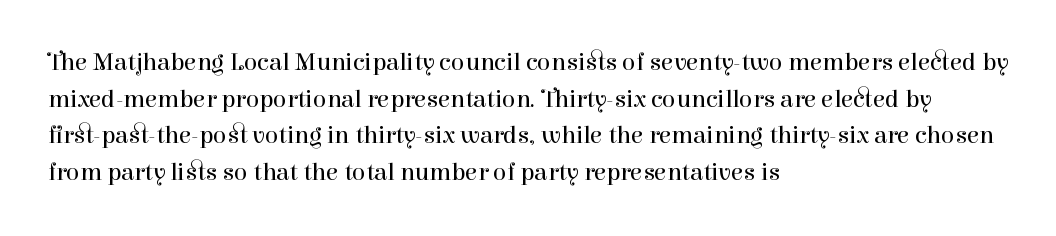
Q: Is the text bold? A: No.
Q: Is the text italic (slanted)? A: No, it is upright.
Q: Is the text underlined? A: No.
Q: How is the paragraph aligned? A: Left-aligned.
Q: Is the spacing between letters normal or unusually wide? A: Normal.
Q: Is the spacing between lines tight, normal or loose? A: Normal.
